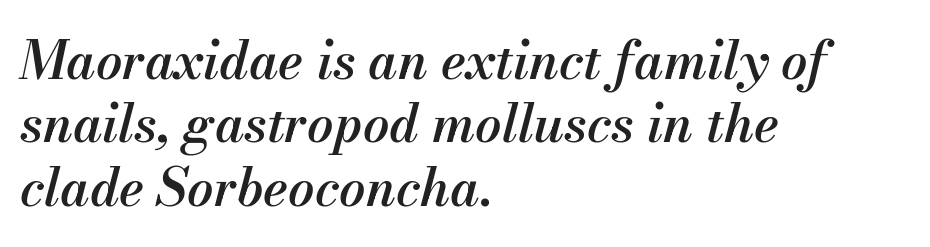
{"italic": "yes", "lean": "right", "slant_degrees": 13, "bold": "semi", "weight": "semibold", "width": "normal", "stroke_contrast": "medium", "x_height": "small", "monospaced": "no", "underline": "no", "align": "left", "line_spacing_ratio": 1.22, "letter_spacing": "normal", "letter_spacing_em": 0.0, "glyph_px": 52}
